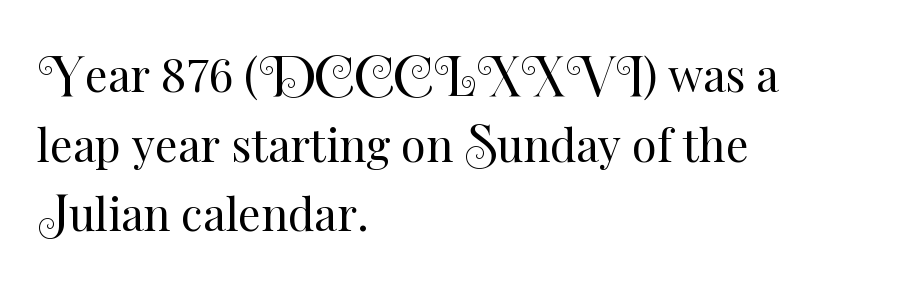
Stroke thickness stays within the range of a standard reading face or lighter. Inter-character spacing is left at the font's built-in metrics. Only glyphs here, with clear space below each row. Reading down the block, your eye returns to a fixed left position each line. Posture: vertical.
